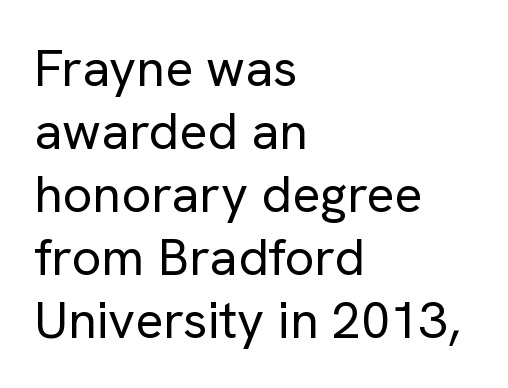
The string is rendered with underlining switched off. It's the straight-up-and-down kind of type. The letters advance in unequal steps, a hallmark of proportional type. Where is the straight margin? On the left. The passage shown is typeset with a sans-serif family. The tracking reads as untouched default to a designer's eye.
